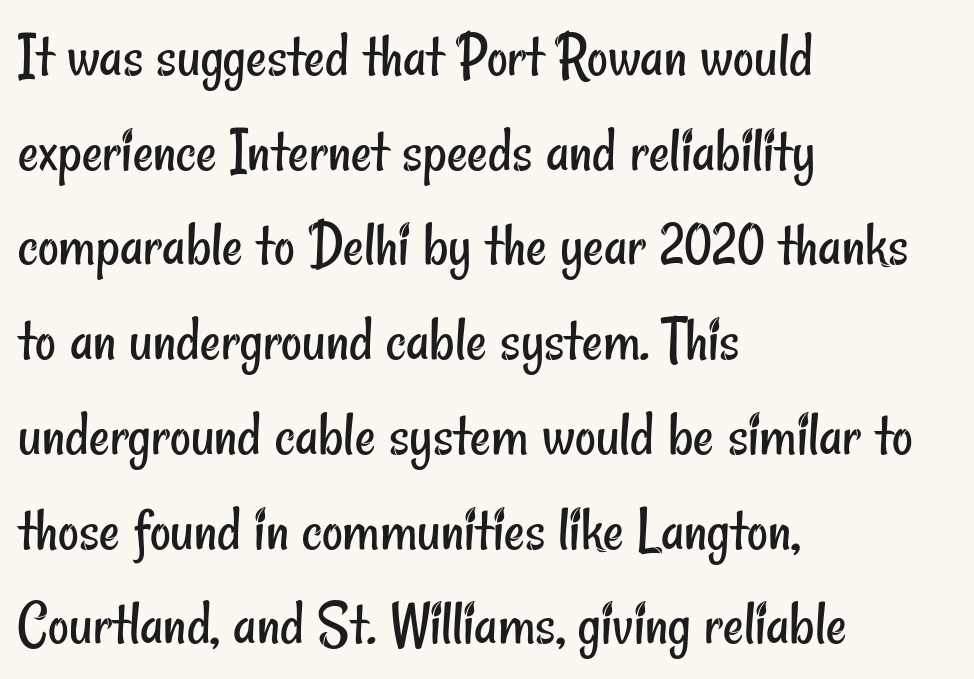
The image shows 64 px regular-weight, condensed sans-serif type; set left-aligned, normal line spacing (1.48x), normal letter spacing, not underlined; low stroke contrast and a small x-height.
